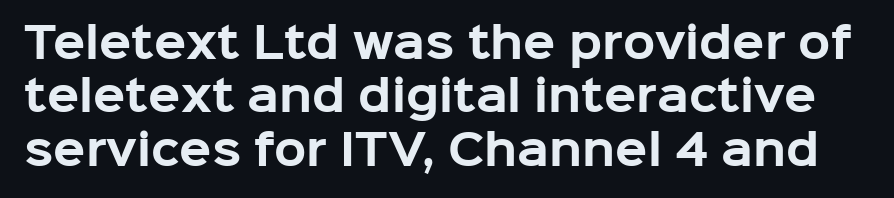
How heavy is the stroke? Heavy — this is a bold. The rows are spaced the way most documents space them. The passage shown is typed in a proportional face where columns would drift. The letterforms sit shoulder to shoulder at normal distance. Look at the bottom of the vertical strokes: they stop flat, with no serifs.
